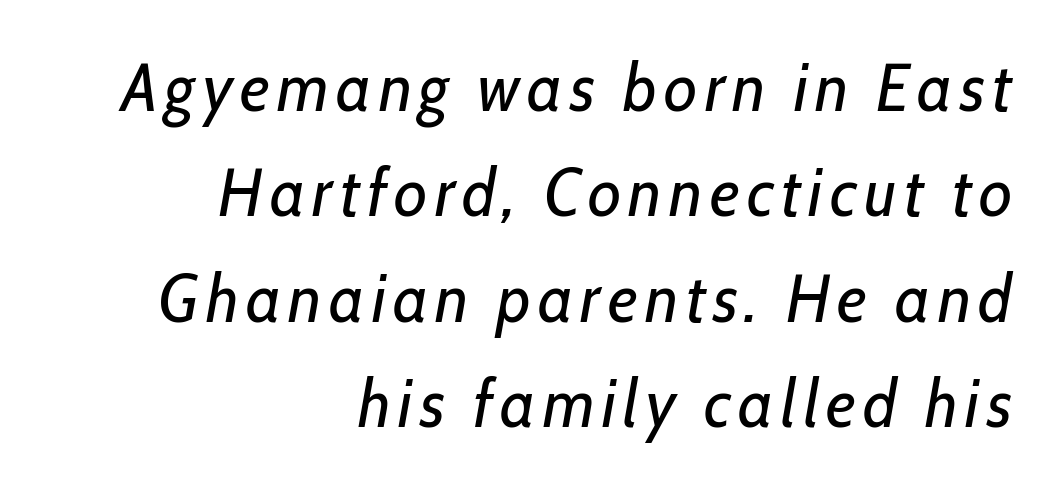
The image shows 68 px regular-weight, condensed type, italic (leaning right); set right-aligned, normal line spacing (1.55x), not underlined; low stroke contrast and a medium x-height.
